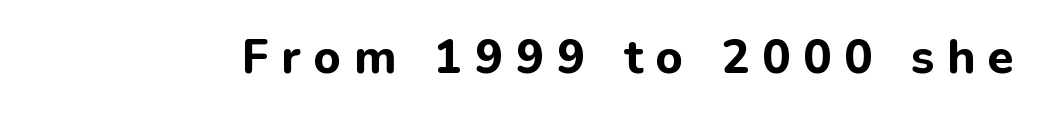
Q: Is the text bold? A: Yes.
Q: Is the text italic (slanted)? A: No, it is upright.
Q: Is the typeface a serif or a sans-serif typeface? A: Sans-serif.
Q: Is the text underlined? A: No.
Q: Is the spacing between letters normal or unusually wide? A: Unusually wide.
Q: Width (condensed, normal, or wide)? A: Normal.
Q: Stroke contrast? A: Low.
Q: x-height? A: Medium.
Q: Monospaced? A: No.
